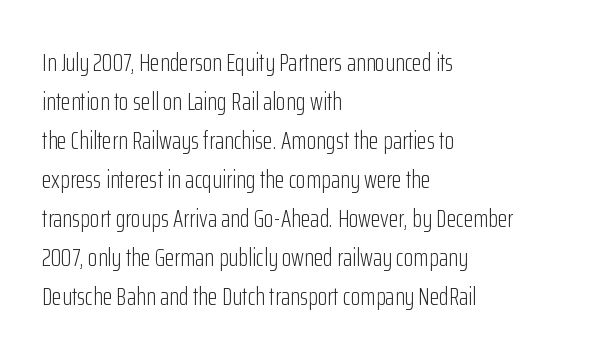
The space between consecutive lines is moderate. In terms of letterspacing, this is plain default setting. This rendering features lettering with no underline. Is the stroke heavy? The answer is a plain regular-or-lighter.
